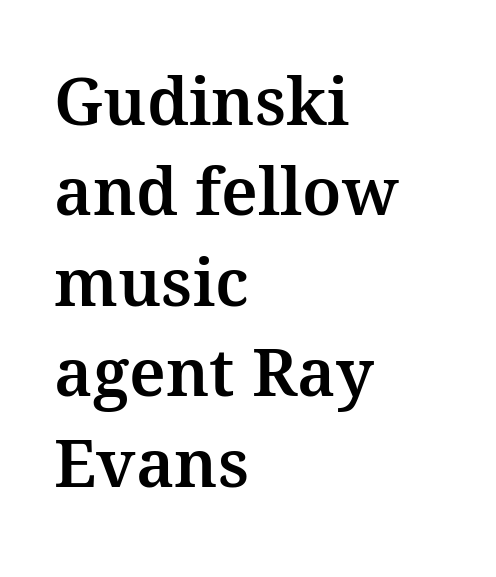
{"serif": "yes", "italic": "no", "width": "normal", "stroke_contrast": "medium", "x_height": "medium", "monospaced": "no", "underline": "no", "align": "left", "line_spacing": "normal", "line_spacing_ratio": 1.37, "letter_spacing": "normal", "letter_spacing_em": 0.0, "glyph_px": 66}
